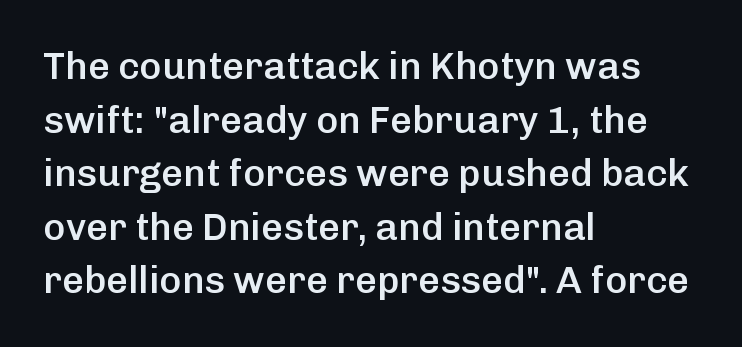
Q: Is the text bold? A: Semi-bold.
Q: Is the text italic (slanted)? A: No, it is upright.
Q: Is the typeface a serif or a sans-serif typeface? A: Sans-serif.
Q: Is the text underlined? A: No.
Q: How is the paragraph aligned? A: Left-aligned.
Q: Is the spacing between letters normal or unusually wide? A: Normal.
Q: Is the spacing between lines tight, normal or loose? A: Normal.
Q: Width (condensed, normal, or wide)? A: Normal.
Q: Stroke contrast? A: Low.
Q: x-height? A: Medium.
Q: Monospaced? A: No.
